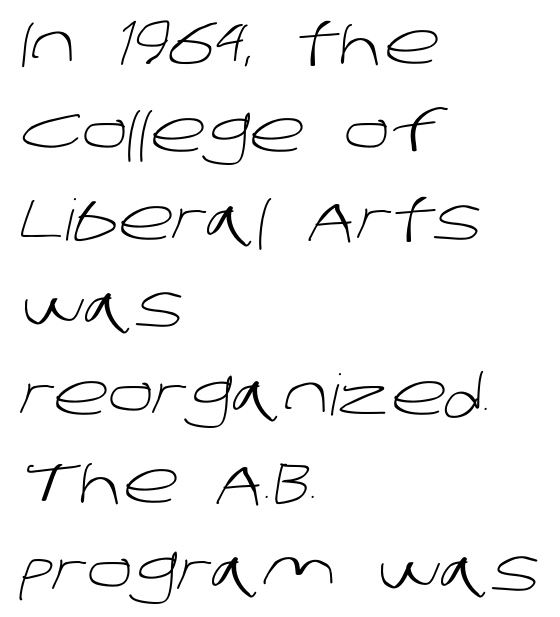
The image shows 57 px light sans-serif type; set left-aligned, normal line spacing (1.54x), normal letter spacing, not underlined; low stroke contrast and a large x-height.
